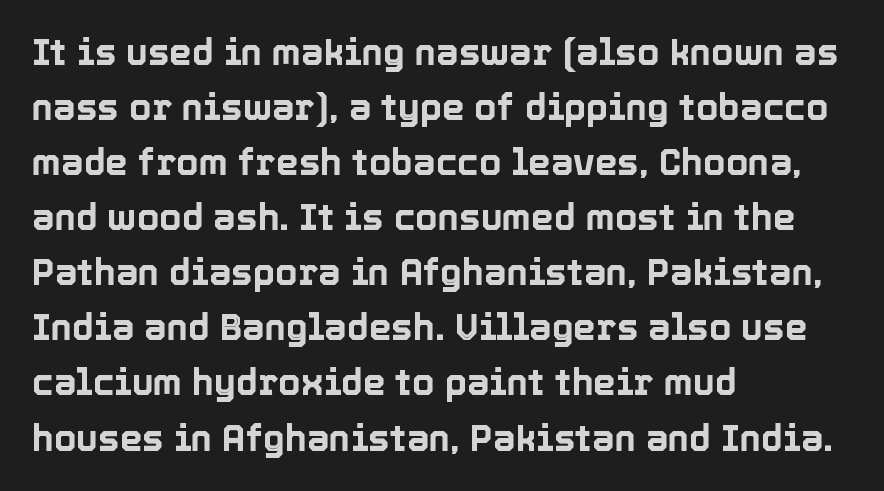
Observe the ordinary spacing: letters are neighbours, not strangers. This sample uses an upright cut, with every glyph sitting square on the baseline. Character widths vary here, with narrow letters taking less room than wide ones. The baseline area is clear. Students, observe: this is what conventionally led text looks like.
